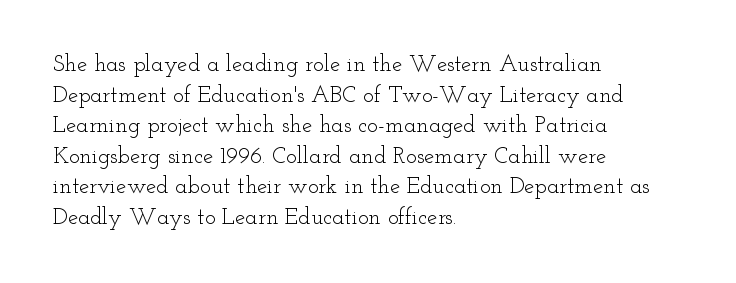
Q: Is the text bold? A: No.
Q: Is the text italic (slanted)? A: No, it is upright.
Q: Is the text underlined? A: No.
Q: How is the paragraph aligned? A: Left-aligned.
Q: Is the spacing between letters normal or unusually wide? A: Normal.
Q: Is the spacing between lines tight, normal or loose? A: Normal.
